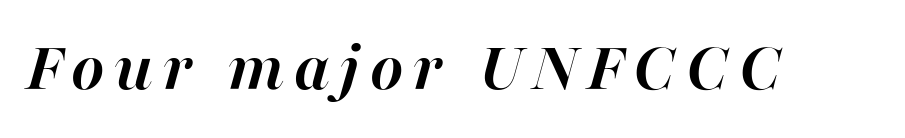
{"italic": "yes", "lean": "right", "slant_degrees": 16, "bold": "yes", "weight": "semibold", "width": "normal", "stroke_contrast": "high", "x_height": "medium", "monospaced": "no", "underline": "no", "glyph_px": 71}
